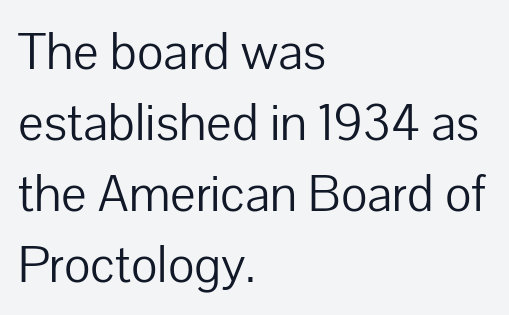
The image shows 51 px light sans-serif type, upright; set left-aligned, normal line spacing (1.39x), normal letter spacing, not underlined; low stroke contrast and a medium x-height.
